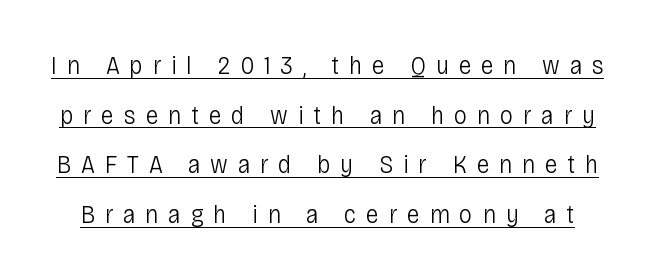
{"italic": "no", "bold": "no", "underline": "yes", "line_spacing_ratio": 1.84, "letter_spacing": "wide", "letter_spacing_em": 0.36, "glyph_px": 27}
